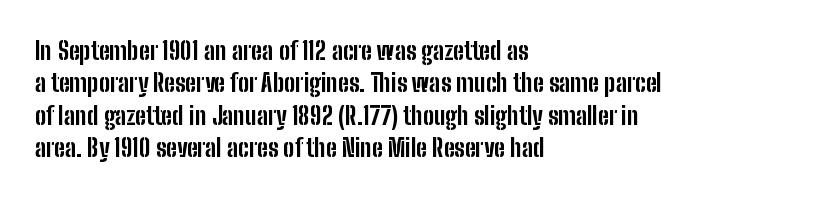
Q: Is the text bold? A: Yes.
Q: Is the text italic (slanted)? A: No, it is upright.
Q: Is the text underlined? A: No.
Q: How is the paragraph aligned? A: Left-aligned.
Q: Is the spacing between letters normal or unusually wide? A: Normal.
Q: Is the spacing between lines tight, normal or loose? A: Normal.
